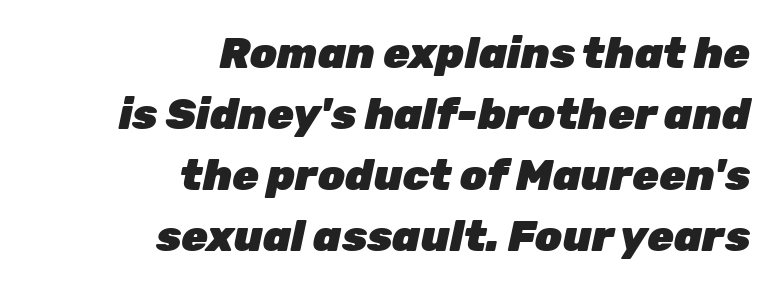
The image shows 43 px heavy type, italic (leaning right); set right-aligned, normal line spacing (1.42x), normal letter spacing, not underlined; low stroke contrast and a medium x-height.
